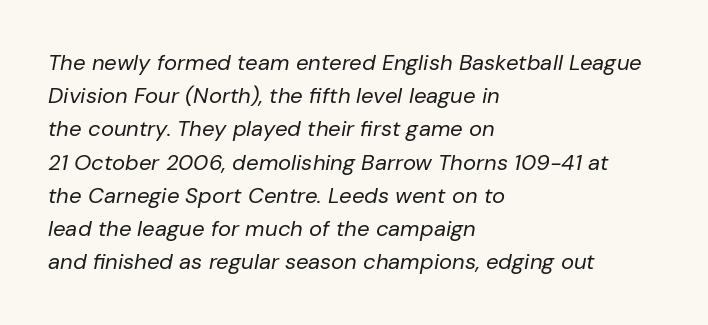
Q: Is the text bold? A: No.
Q: Is the text italic (slanted)? A: Yes, it leans right by about 10 degrees.
Q: Is the text underlined? A: No.
Q: How is the paragraph aligned? A: Left-aligned.
Q: Is the spacing between letters normal or unusually wide? A: Normal.
Q: Is the spacing between lines tight, normal or loose? A: Normal.
